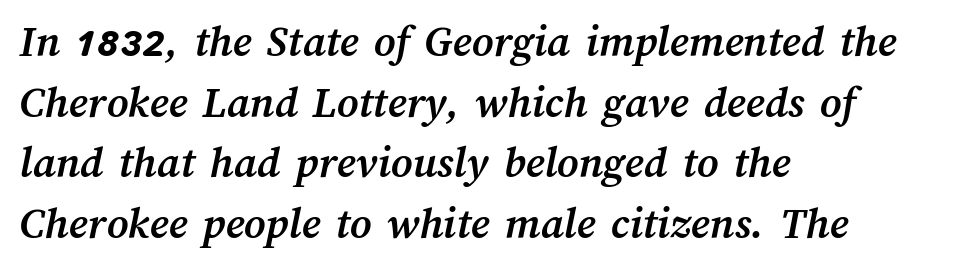
Q: Is the text bold? A: Yes.
Q: Is the text underlined? A: No.
Q: How is the paragraph aligned? A: Left-aligned.
Q: Is the spacing between letters normal or unusually wide? A: Normal.
Q: Is the spacing between lines tight, normal or loose? A: Normal.
Q: Width (condensed, normal, or wide)? A: Normal.
Q: Stroke contrast? A: Medium.
Q: x-height? A: Medium.
Q: Monospaced? A: No.
